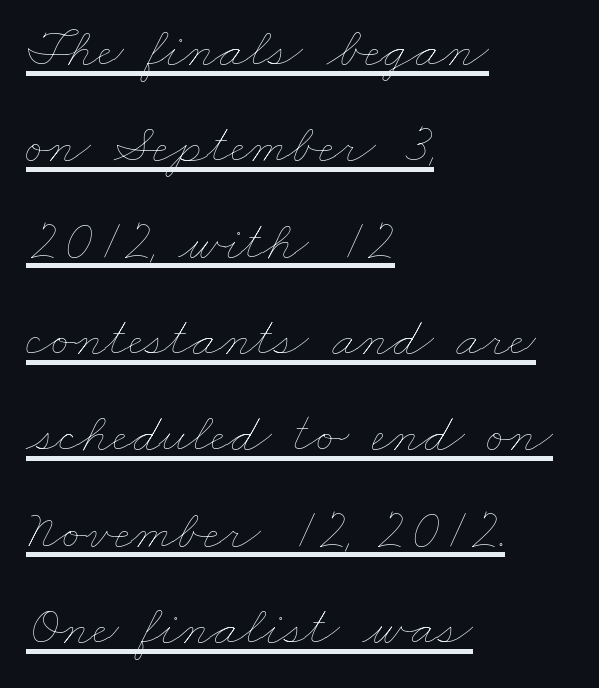
Q: Is the text bold? A: No.
Q: Is the text underlined? A: Yes.
Q: How is the paragraph aligned? A: Left-aligned.
Q: Is the spacing between letters normal or unusually wide? A: Normal.
Q: Is the spacing between lines tight, normal or loose? A: Normal.
Q: Width (condensed, normal, or wide)? A: Wide.
Q: Stroke contrast? A: Low.
Q: x-height? A: Small.
Q: Monospaced? A: No.
